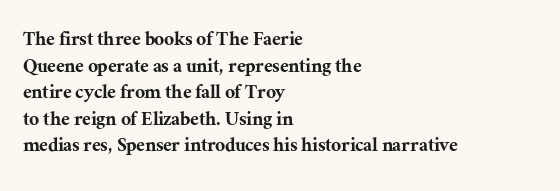
Q: Is the text italic (slanted)? A: No, it is upright.
Q: Is the text underlined? A: No.
Q: How is the paragraph aligned? A: Left-aligned.
Q: Is the spacing between letters normal or unusually wide? A: Normal.
